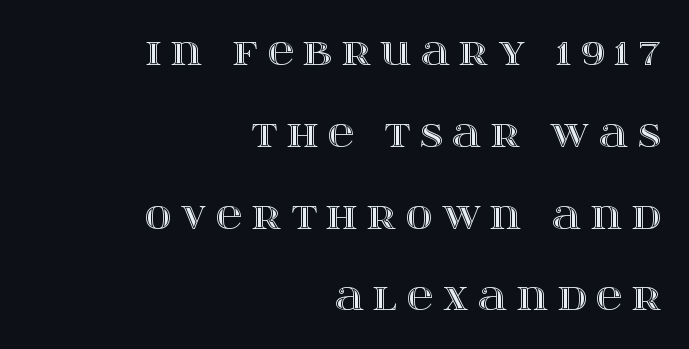
The image shows 37 px wide type, upright; set right-aligned, loose line spacing (2.21x), unusually wide letter spacing (+0.25 em), not underlined; a large x-height.
